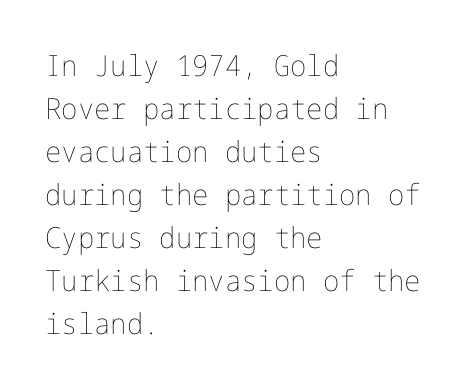
{"italic": "no", "bold": "no", "weight": "thin", "width": "normal", "stroke_contrast": "low", "x_height": "medium", "underline": "no", "align": "left", "line_spacing": "normal", "line_spacing_ratio": 1.48, "letter_spacing": "normal", "letter_spacing_em": 0.0, "glyph_px": 29}
